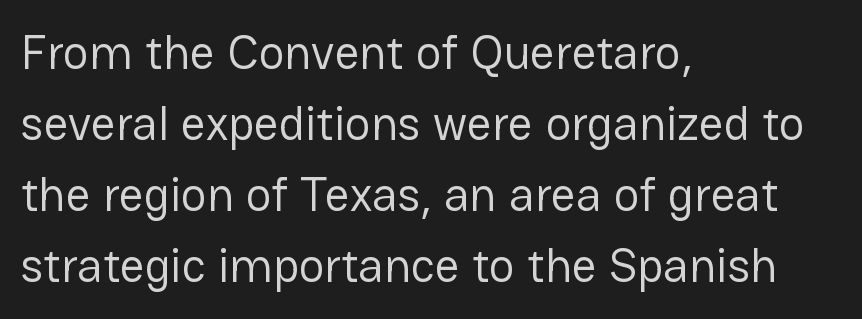
Q: Is the text bold? A: No.
Q: Is the text italic (slanted)? A: No, it is upright.
Q: Is the typeface a serif or a sans-serif typeface? A: Sans-serif.
Q: Is the text underlined? A: No.
Q: How is the paragraph aligned? A: Left-aligned.
Q: Is the spacing between letters normal or unusually wide? A: Normal.
Q: Is the spacing between lines tight, normal or loose? A: Normal.
Q: Width (condensed, normal, or wide)? A: Normal.
Q: Stroke contrast? A: Low.
Q: x-height? A: Medium.
Q: Monospaced? A: No.
